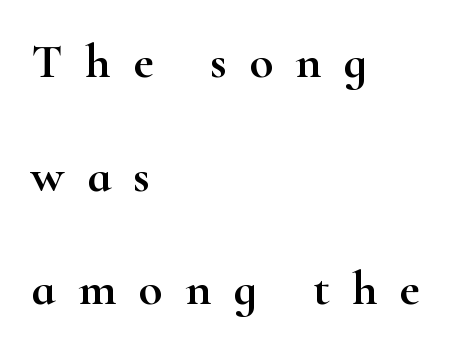
{"serif": "yes", "italic": "no", "width": "wide", "stroke_contrast": "high", "x_height": "small", "monospaced": "no", "underline": "no", "align": "left", "line_spacing": "loose", "line_spacing_ratio": 2.32, "letter_spacing": "wide", "letter_spacing_em": 0.46, "glyph_px": 49}
